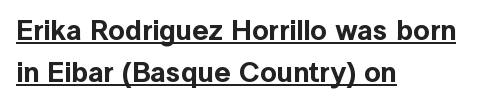
Q: Is the text italic (slanted)? A: No, it is upright.
Q: Is the typeface a serif or a sans-serif typeface? A: Sans-serif.
Q: Is the text underlined? A: Yes.
Q: How is the paragraph aligned? A: Left-aligned.
Q: Is the spacing between letters normal or unusually wide? A: Normal.
Q: Is the spacing between lines tight, normal or loose? A: Normal.
Q: Width (condensed, normal, or wide)? A: Normal.
Q: x-height? A: Medium.
Q: Monospaced? A: No.
